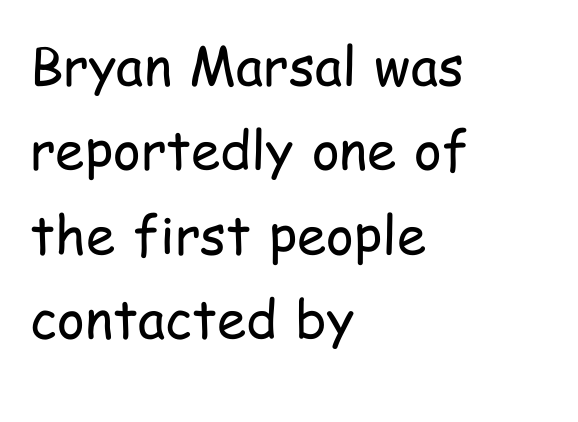
Q: Is the text bold? A: No.
Q: Is the text italic (slanted)? A: No, it is upright.
Q: Is the typeface a serif or a sans-serif typeface? A: Sans-serif.
Q: Is the text underlined? A: No.
Q: How is the paragraph aligned? A: Left-aligned.
Q: Is the spacing between letters normal or unusually wide? A: Normal.
Q: Is the spacing between lines tight, normal or loose? A: Normal.
Q: Width (condensed, normal, or wide)? A: Condensed.
Q: Stroke contrast? A: Low.
Q: x-height? A: Medium.
Q: Monospaced? A: No.
